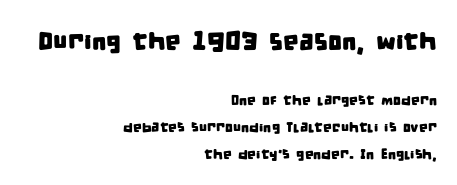
The image shows 25 px text type; set right-aligned, loose line spacing (1.93x), normal letter spacing, not underlined; the first (top) block is 1.79x larger.
